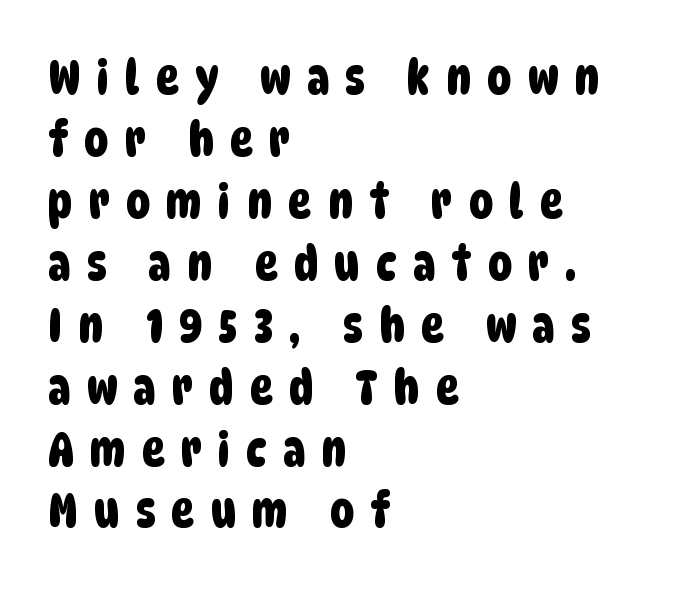
The image shows 48 px condensed sans-serif type; set left-aligned, normal line spacing (1.29x), unusually wide letter spacing (+0.34 em), not underlined; low stroke contrast and a large x-height.
